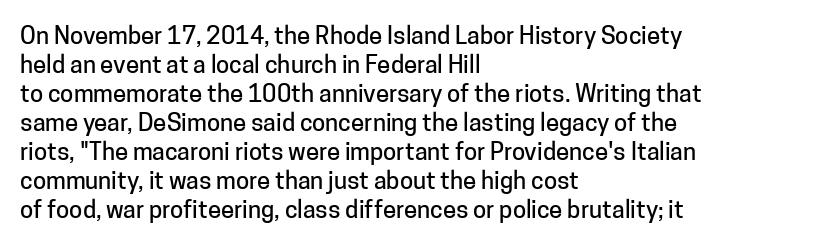
The image shows 24 px text type, upright; set left-aligned, line spacing 1.21x, normal letter spacing, not underlined.
